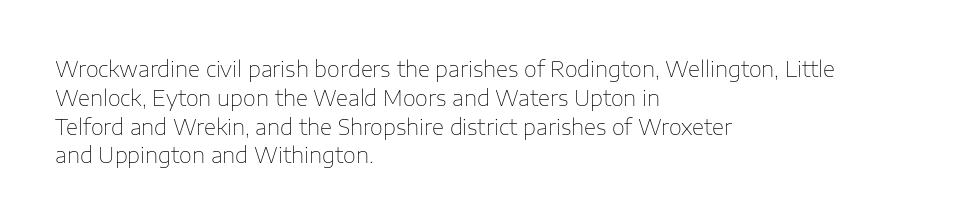
Each new line begins a customary step beneath the previous one. Stems here are at most as thick as an everyday book face. Words appear dense and cohesive because spacing is normal. Descenders hang freely into open space. The axis of the letterforms is exactly vertical.
